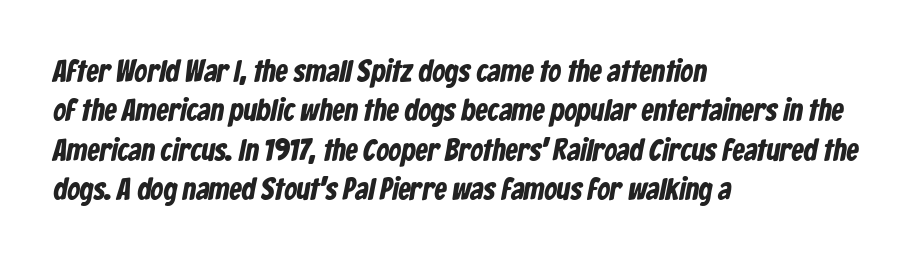
Every row of glyphs begins at an identical x-position on the left. These lines are rendered in a variable-pitch font. Are there feet on the stems? There aren't — it's a sans. The horizontal fit of the characters is conventional and even. Underlining? Definitely not there. The vertical gap from one line to the next is medium.
